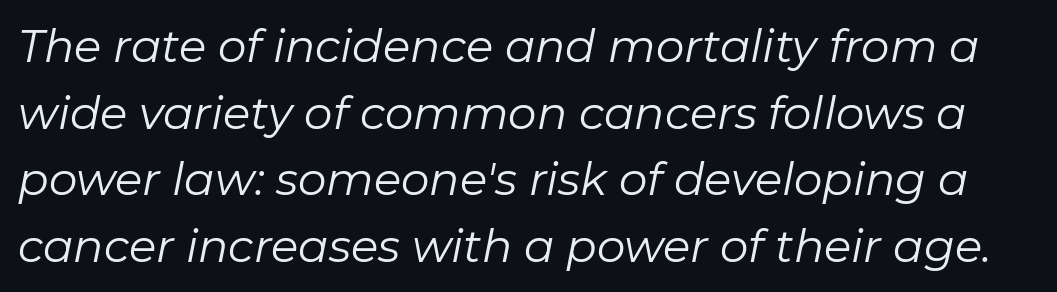
Would a proofreader flag this as italicized? Yes. The glyphs are unaccompanied by any horizontal stroke below them. Spacing verdict: proportional, widths tailored to each character. Is this a heavy cut? Hardly; it is regular or lighter. A typesetter would call this leading conventional body-copy spacing. Honestly, the letter spacing is just normal — you wouldn't notice it.
